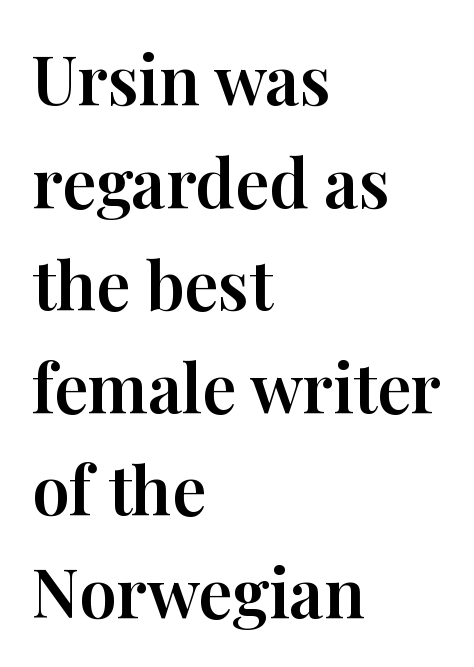
{"serif": "yes", "italic": "no", "width": "normal", "stroke_contrast": "high", "x_height": "medium", "monospaced": "no", "underline": "no", "align": "left", "line_spacing": "normal", "line_spacing_ratio": 1.53, "letter_spacing": "normal", "letter_spacing_em": 0.0, "glyph_px": 67}
